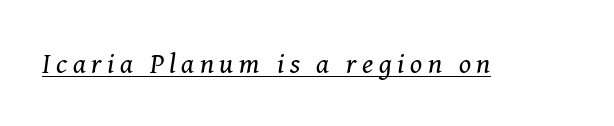
The image shows 28 px regular-weight serif type, italic (leaning right); set unusually wide letter spacing (+0.2 em), underlined; medium stroke contrast and a medium x-height.
